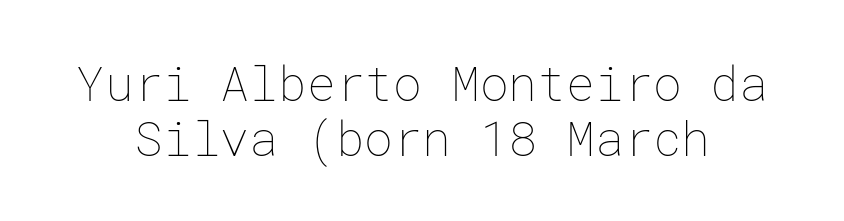
The image shows 48 px thin type, upright; set tight line spacing (1.15x), normal letter spacing, not underlined; low stroke contrast and a medium x-height.
